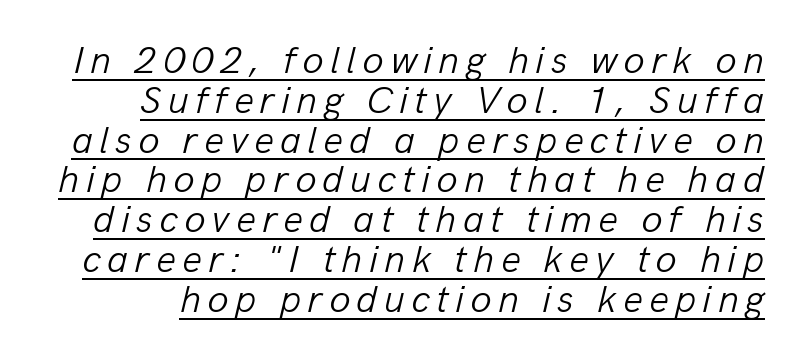
The image shows 39 px light type, italic (leaning right); set tight line spacing (1.02x), underlined; low stroke contrast and a medium x-height.
